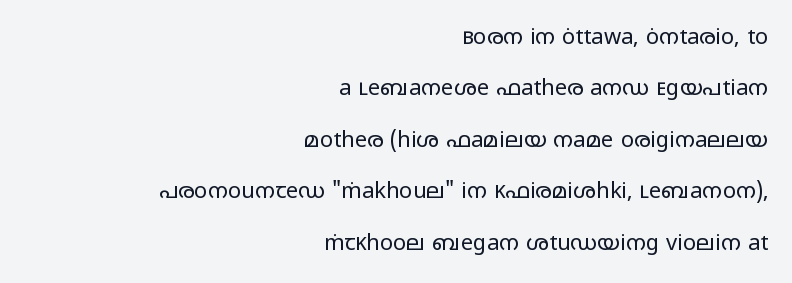
The rag falls on the left side of this text block. A roman cut, with each character standing at attention. On a weight scale, this lands at 450 or below. Students, observe: this is what heavily led, spacious text looks like.
